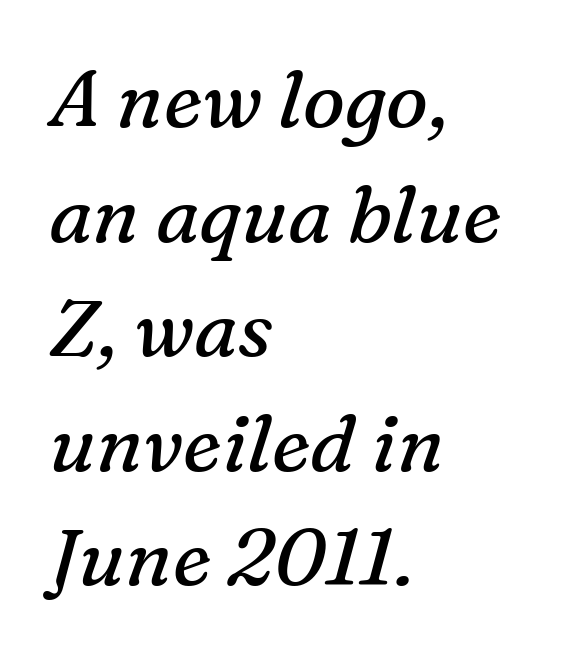
The image shows 79 px regular-weight serif type, italic (leaning right); set left-aligned, normal line spacing (1.45x), normal letter spacing, not underlined; medium stroke contrast and a medium x-height.
